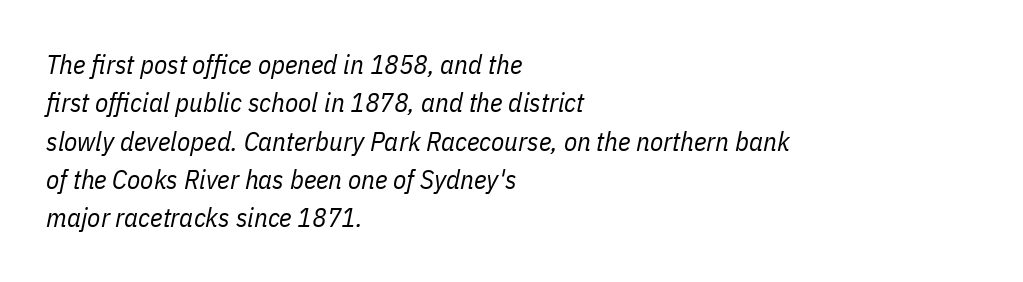
Italic: yes, the glyphs are oblique. Layout note: lines flush left. Short note: letters normally spaced. Words float on clear page, feet unadorned.
